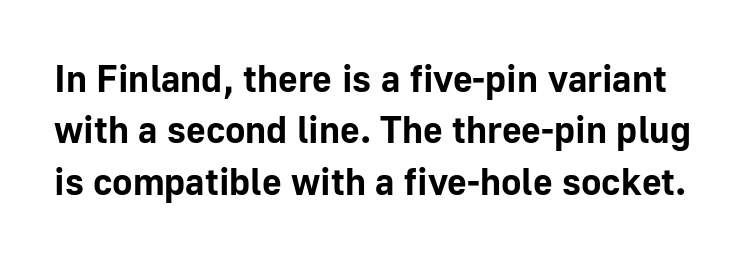
Q: Is the text bold? A: Yes.
Q: Is the text italic (slanted)? A: No, it is upright.
Q: Is the typeface a serif or a sans-serif typeface? A: Sans-serif.
Q: Is the text underlined? A: No.
Q: Is the spacing between letters normal or unusually wide? A: Normal.
Q: Is the spacing between lines tight, normal or loose? A: Normal.
Q: Width (condensed, normal, or wide)? A: Normal.
Q: Stroke contrast? A: Low.
Q: x-height? A: Medium.
Q: Monospaced? A: No.
